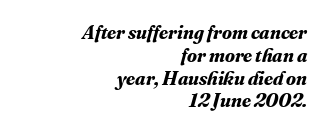
Q: Is the text bold? A: Yes.
Q: Is the text italic (slanted)? A: Yes, it leans right by about 16 degrees.
Q: Is the text underlined? A: No.
Q: How is the paragraph aligned? A: Right-aligned.
Q: Is the spacing between letters normal or unusually wide? A: Normal.
Q: Is the spacing between lines tight, normal or loose? A: Tight.
